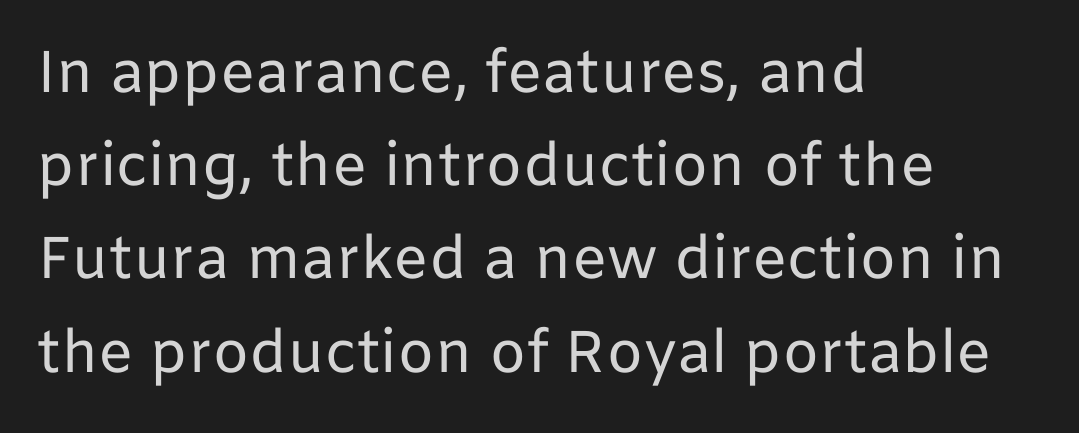
{"serif": "no", "italic": "no", "bold": "no", "weight": "regular", "width": "normal", "stroke_contrast": "low", "x_height": "medium", "monospaced": "no", "underline": "no", "align": "left", "line_spacing": "normal", "line_spacing_ratio": 1.58, "letter_spacing": "normal", "letter_spacing_em": 0.0, "glyph_px": 59}
